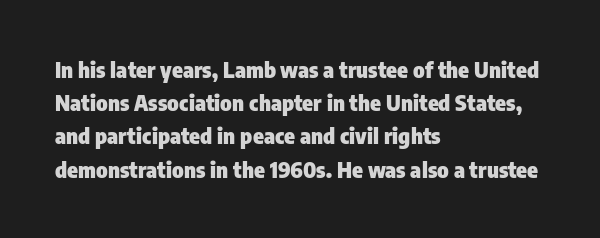
The image shows 22 px bold type, upright; set left-aligned, normal line spacing (1.51x), normal letter spacing, not underlined.
